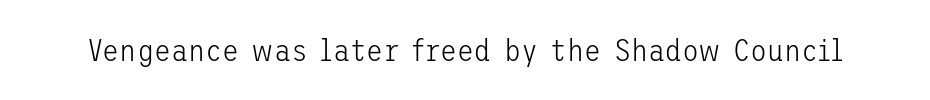
Q: Is the text bold? A: No.
Q: Is the text italic (slanted)? A: No, it is upright.
Q: Is the typeface a serif or a sans-serif typeface? A: Sans-serif.
Q: Is the text underlined? A: No.
Q: Is the spacing between letters normal or unusually wide? A: Normal.
Q: Width (condensed, normal, or wide)? A: Normal.
Q: Stroke contrast? A: Low.
Q: x-height? A: Medium.
